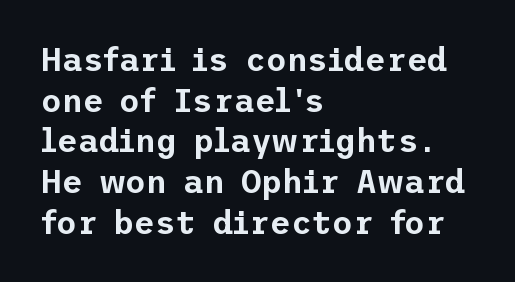
The image shows 32 px sans-serif type, upright; set left-aligned, normal line spacing (1.27x), normal letter spacing, not underlined; low stroke contrast and a medium x-height.
